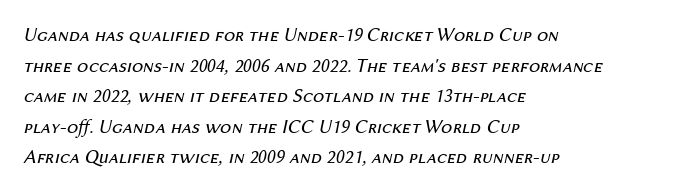
The image shows 20 px text type, italic (leaning right); set left-aligned, normal line spacing (1.53x), normal letter spacing, not underlined.
